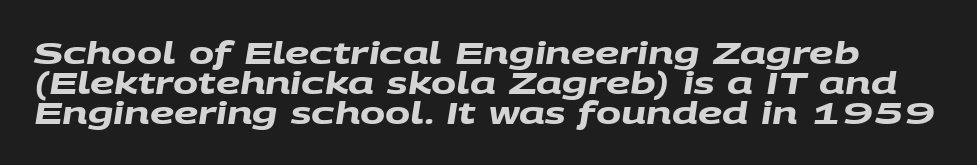
{"serif": "no", "bold": "yes", "weight": "heavy", "width": "wide", "stroke_contrast": "medium", "x_height": "large", "monospaced": "no", "underline": "no", "line_spacing": "tight", "line_spacing_ratio": 1.0, "letter_spacing": "normal", "letter_spacing_em": 0.0, "glyph_px": 30}
